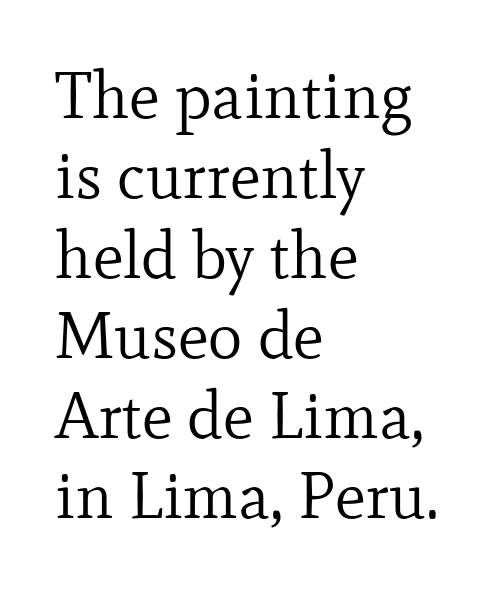
Q: Is the text bold? A: No.
Q: Is the text italic (slanted)? A: No, it is upright.
Q: Is the typeface a serif or a sans-serif typeface? A: Serif.
Q: Is the text underlined? A: No.
Q: How is the paragraph aligned? A: Left-aligned.
Q: Is the spacing between letters normal or unusually wide? A: Normal.
Q: Width (condensed, normal, or wide)? A: Normal.
Q: Stroke contrast? A: Low.
Q: x-height? A: Small.
Q: Monospaced? A: No.
